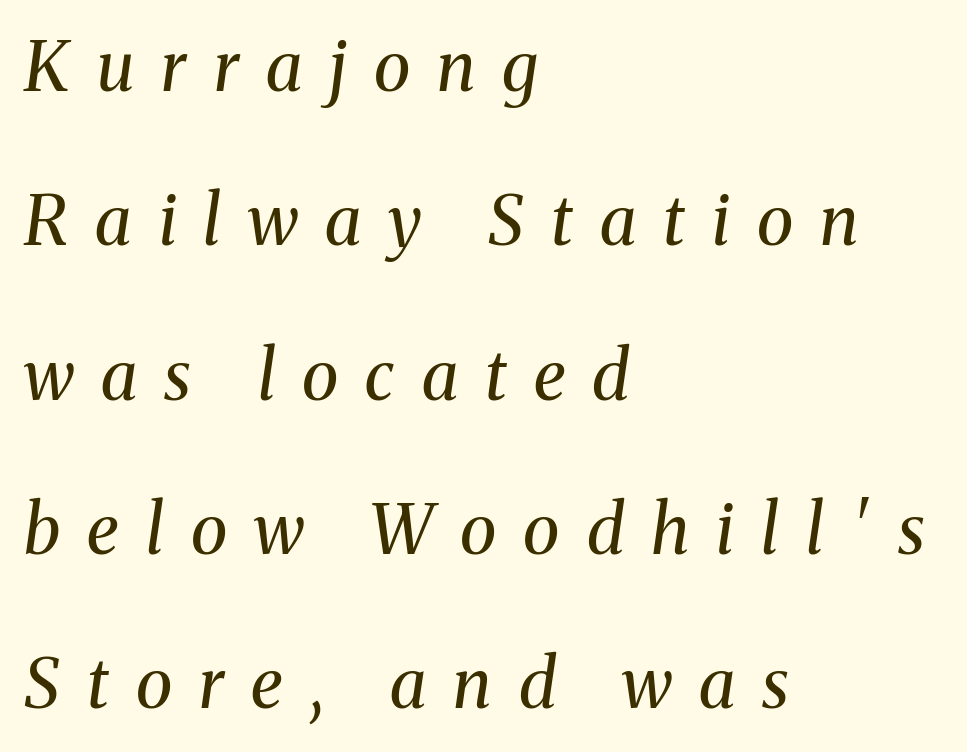
Q: Is the text bold? A: No.
Q: Is the text italic (slanted)? A: Yes, it leans right by about 8 degrees.
Q: Is the typeface a serif or a sans-serif typeface? A: Serif.
Q: Is the text underlined? A: No.
Q: How is the paragraph aligned? A: Left-aligned.
Q: Is the spacing between letters normal or unusually wide? A: Unusually wide.
Q: Is the spacing between lines tight, normal or loose? A: Loose.
Q: Width (condensed, normal, or wide)? A: Normal.
Q: Stroke contrast? A: Medium.
Q: x-height? A: Medium.
Q: Monospaced? A: No.
